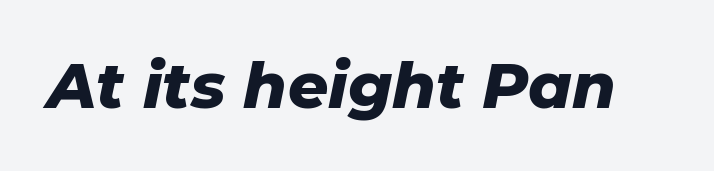
The image shows 63 px heavy type, italic (leaning right); set normal letter spacing, not underlined; low stroke contrast and a medium x-height.
